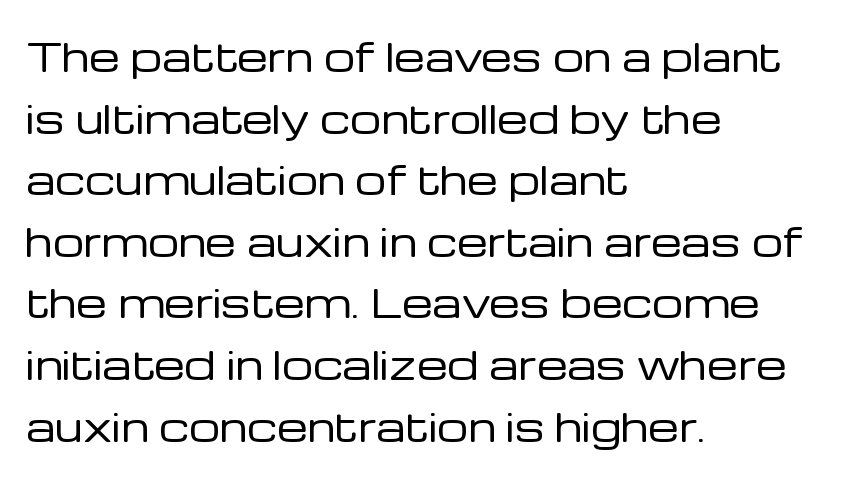
Q: Is the text bold? A: No.
Q: Is the text italic (slanted)? A: No, it is upright.
Q: Is the typeface a serif or a sans-serif typeface? A: Sans-serif.
Q: Is the text underlined? A: No.
Q: How is the paragraph aligned? A: Left-aligned.
Q: Is the spacing between letters normal or unusually wide? A: Normal.
Q: Is the spacing between lines tight, normal or loose? A: Normal.
Q: Width (condensed, normal, or wide)? A: Normal.
Q: Stroke contrast? A: Low.
Q: x-height? A: Medium.
Q: Monospaced? A: No.
